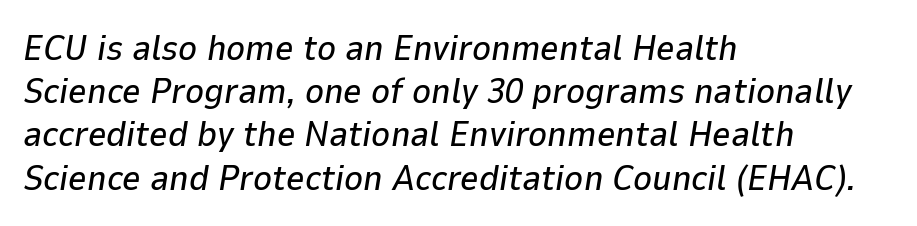
Q: Is the text italic (slanted)? A: Yes, it leans right by about 9 degrees.
Q: Is the text underlined? A: No.
Q: How is the paragraph aligned? A: Left-aligned.
Q: Is the spacing between letters normal or unusually wide? A: Normal.
Q: Width (condensed, normal, or wide)? A: Normal.
Q: Stroke contrast? A: Low.
Q: x-height? A: Medium.
Q: Monospaced? A: No.
